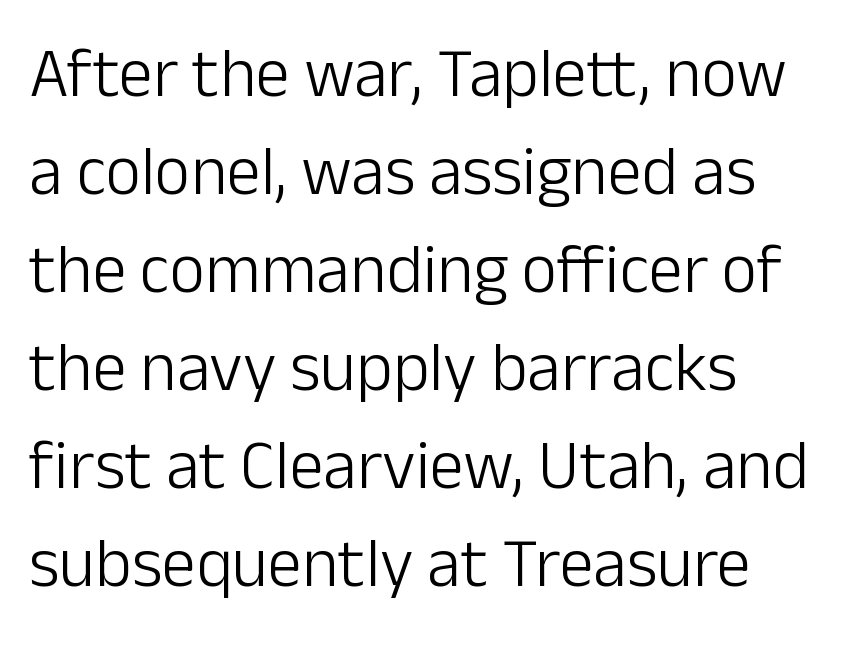
{"serif": "no", "italic": "no", "bold": "no", "weight": "light", "width": "normal", "stroke_contrast": "low", "x_height": "medium", "monospaced": "no", "underline": "no", "align": "left", "line_spacing": "normal", "line_spacing_ratio": 1.42, "letter_spacing": "normal", "letter_spacing_em": 0.0, "glyph_px": 69}
